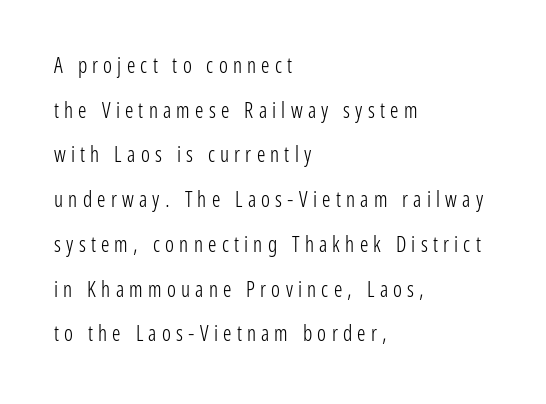
Casual observation: everything's shoved over to the left. The glyphs are unaccompanied by any horizontal stroke below them. Observe the wide spacing: letters keep a clear distance from each other. Vertical strokes here are truly vertical. If you measured baseline to baseline, you'd find a long distance.
